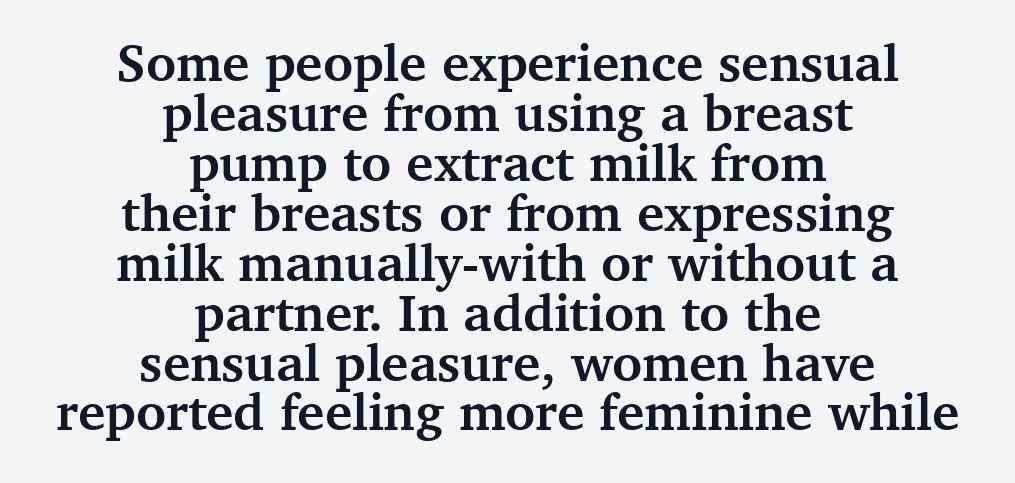
Q: Is the text bold? A: Yes.
Q: Is the text italic (slanted)? A: No, it is upright.
Q: Is the typeface a serif or a sans-serif typeface? A: Serif.
Q: Is the text underlined? A: No.
Q: How is the paragraph aligned? A: Centered.
Q: Is the spacing between letters normal or unusually wide? A: Normal.
Q: Is the spacing between lines tight, normal or loose? A: Tight.
Q: Width (condensed, normal, or wide)? A: Normal.
Q: Stroke contrast? A: Medium.
Q: x-height? A: Medium.
Q: Monospaced? A: No.
